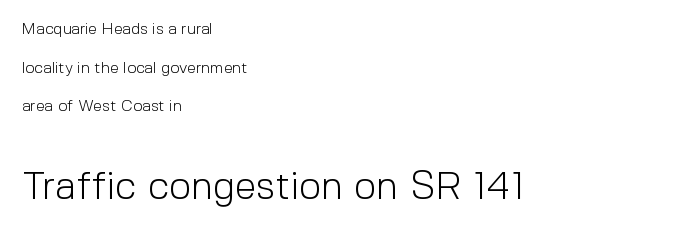
The image shows 39 px light sans-serif type, upright; set left-aligned, loose line spacing (2.41x), normal letter spacing, not underlined; the second (bottom) block is 2.44x larger; a medium x-height.
